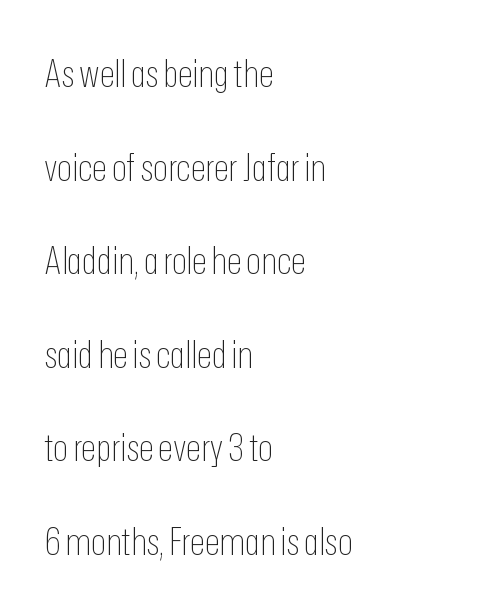
The image shows 39 px thin, condensed sans-serif type, upright; set left-aligned, loose line spacing (2.4x), normal letter spacing, not underlined; low stroke contrast and a medium x-height.
